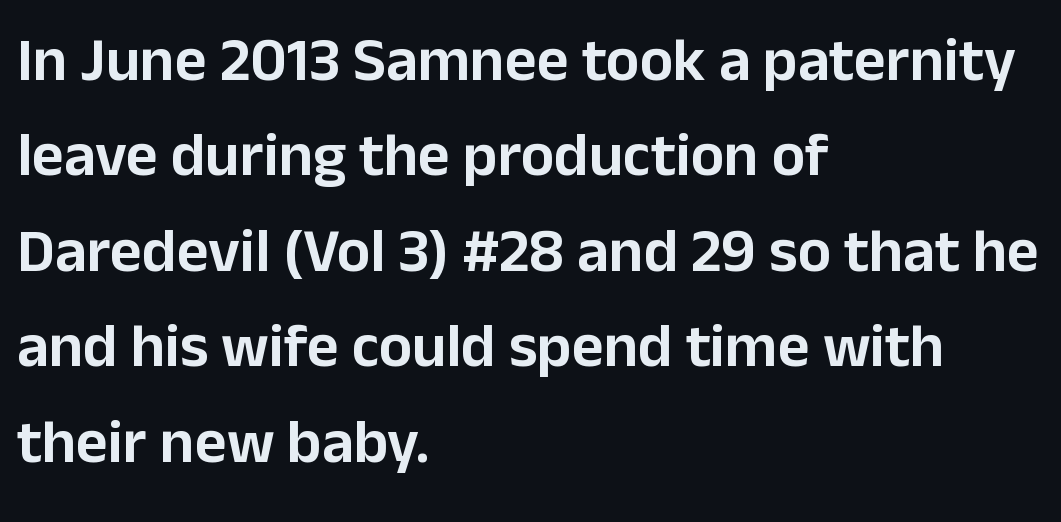
{"serif": "no", "italic": "no", "width": "normal", "stroke_contrast": "low", "x_height": "medium", "monospaced": "no", "underline": "no", "align": "left", "line_spacing": "normal", "line_spacing_ratio": 1.54, "letter_spacing": "normal", "letter_spacing_em": 0.0, "glyph_px": 62}
